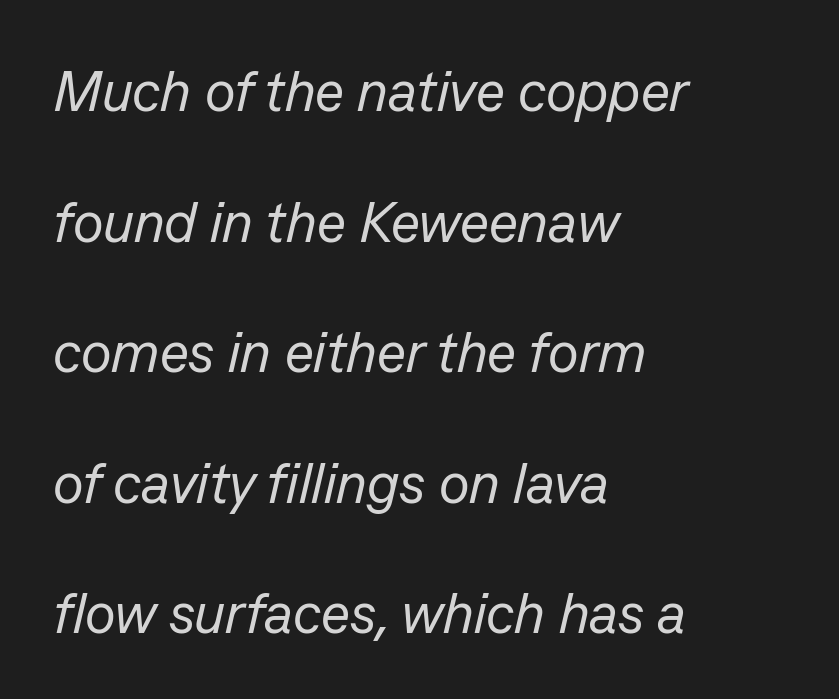
A typesetter would call this leading open, well beyond the default. This sample uses plain, unmodified letter spacing. The specimen omits any rule beneath the text block's lines. These glyphs show unthickened strokes, regular width or finer. Leftover space on each line is placed entirely after the last word. This sample has the flowing, uneven cadence of proportional lettering.
